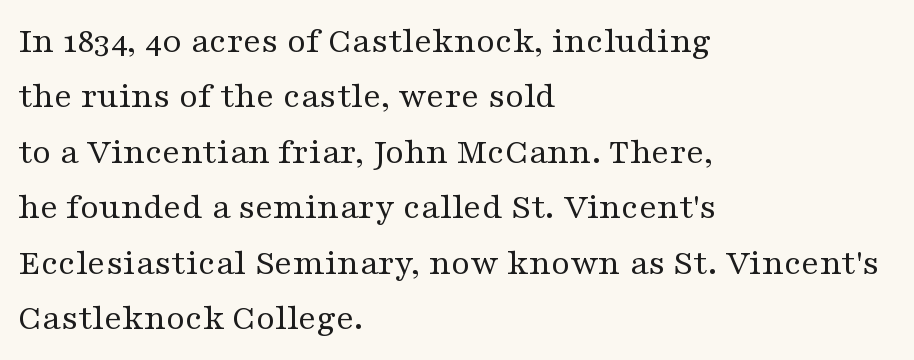
The image shows 38 px regular-weight, wide serif type, upright; set left-aligned, normal line spacing (1.46x), normal letter spacing, not underlined; medium stroke contrast and a medium x-height.
